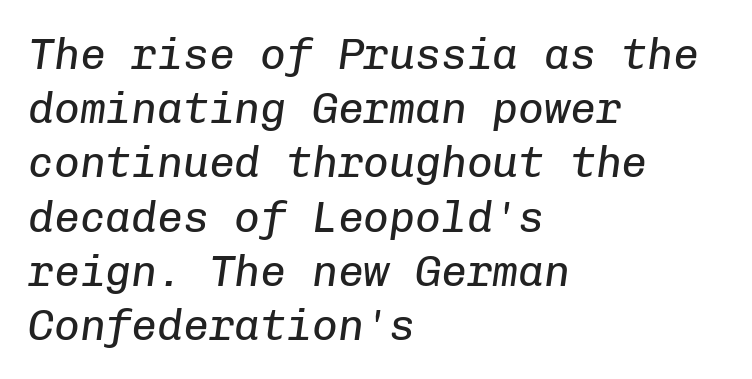
The image shows 43 px regular-weight type, italic (leaning right), monospaced; set left-aligned, normal line spacing (1.26x), normal letter spacing, not underlined; low stroke contrast and a medium x-height.
